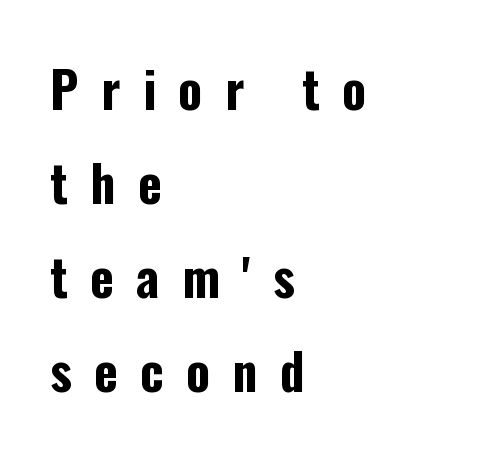
The image shows 50 px bold, condensed sans-serif type, upright; set left-aligned, line spacing 1.88x, unusually wide letter spacing (+0.45 em), not underlined; low stroke contrast and a medium x-height.
